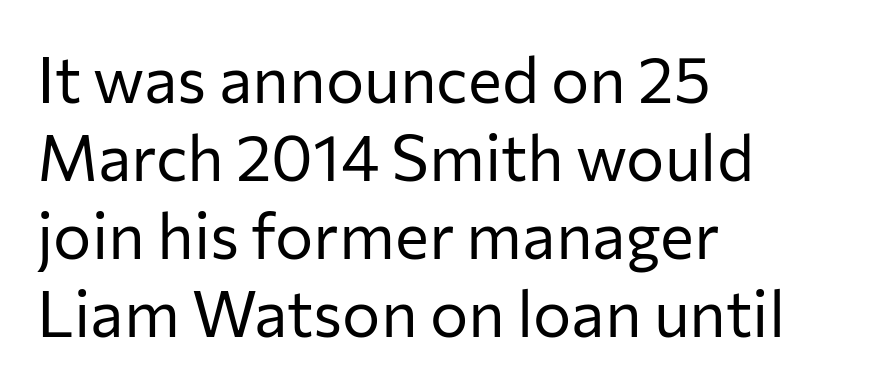
Q: Is the text bold? A: No.
Q: Is the text italic (slanted)? A: No, it is upright.
Q: Is the typeface a serif or a sans-serif typeface? A: Sans-serif.
Q: Is the text underlined? A: No.
Q: How is the paragraph aligned? A: Left-aligned.
Q: Is the spacing between letters normal or unusually wide? A: Normal.
Q: Width (condensed, normal, or wide)? A: Normal.
Q: Stroke contrast? A: Low.
Q: x-height? A: Medium.
Q: Monospaced? A: No.
